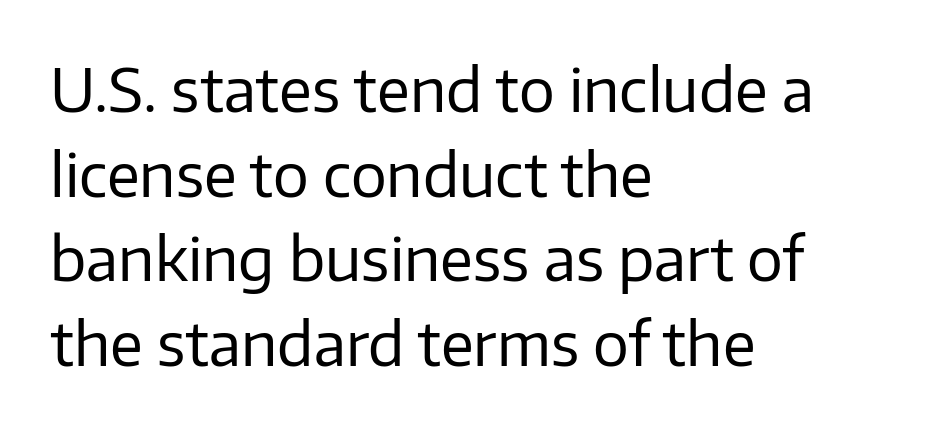
In terms of letterform style, serifs are entirely absent. Check the space under the baseline: it is left empty. The face used here is proportionally spaced, like ordinary book or web type. Line beginnings align vertically; line endings do not. Tracking here is standard; glyphs follow each other at the usual distance. Does the leading feel generous? No, just average.
